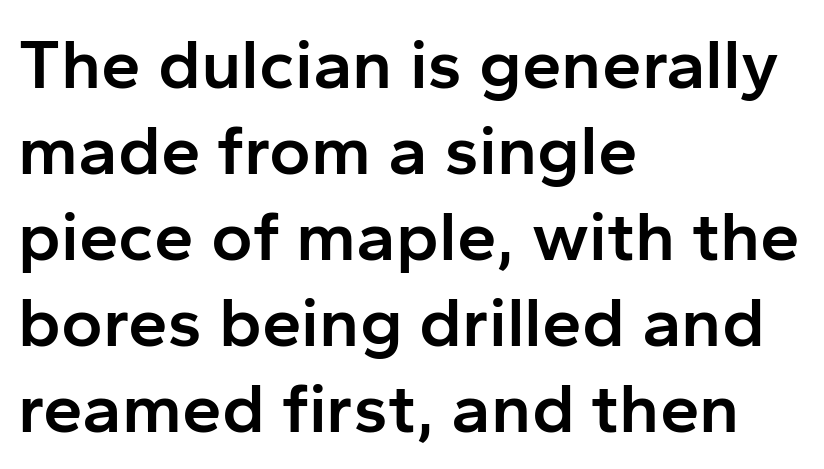
Q: Is the text bold? A: Semi-bold.
Q: Is the text italic (slanted)? A: No, it is upright.
Q: Is the typeface a serif or a sans-serif typeface? A: Sans-serif.
Q: Is the text underlined? A: No.
Q: How is the paragraph aligned? A: Left-aligned.
Q: Is the spacing between letters normal or unusually wide? A: Normal.
Q: Width (condensed, normal, or wide)? A: Normal.
Q: Stroke contrast? A: Low.
Q: x-height? A: Medium.
Q: Monospaced? A: No.
